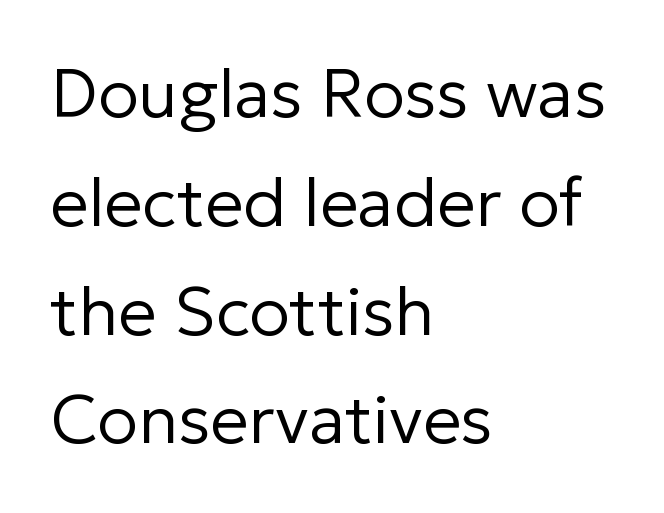
{"serif": "no", "italic": "no", "bold": "no", "weight": "regular", "width": "normal", "stroke_contrast": "low", "x_height": "medium", "monospaced": "no", "underline": "no", "align": "left", "line_spacing": "normal", "line_spacing_ratio": 1.6, "letter_spacing": "normal", "letter_spacing_em": 0.0, "glyph_px": 68}
